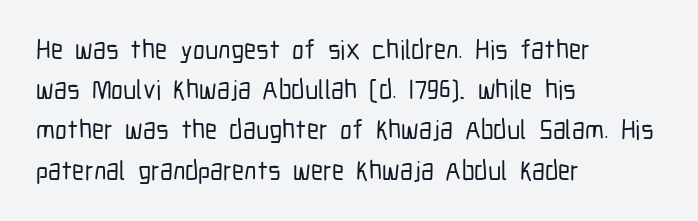
The image shows 27 px text type, upright; set left-aligned, normal line spacing (1.49x), normal letter spacing, not underlined.
